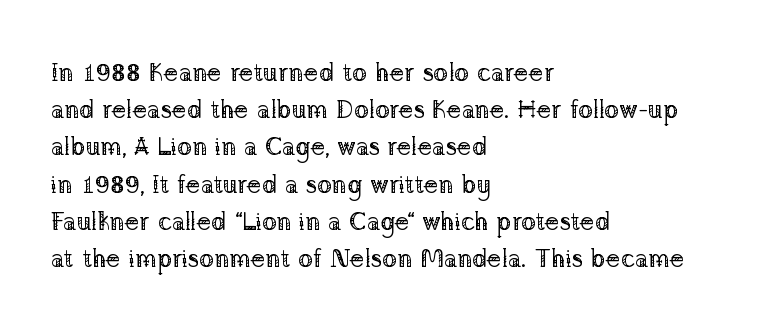
{"italic": "no", "bold": "no", "underline": "no", "align": "left", "line_spacing": "normal", "line_spacing_ratio": 1.49, "letter_spacing": "normal", "letter_spacing_em": 0.0, "glyph_px": 25}
